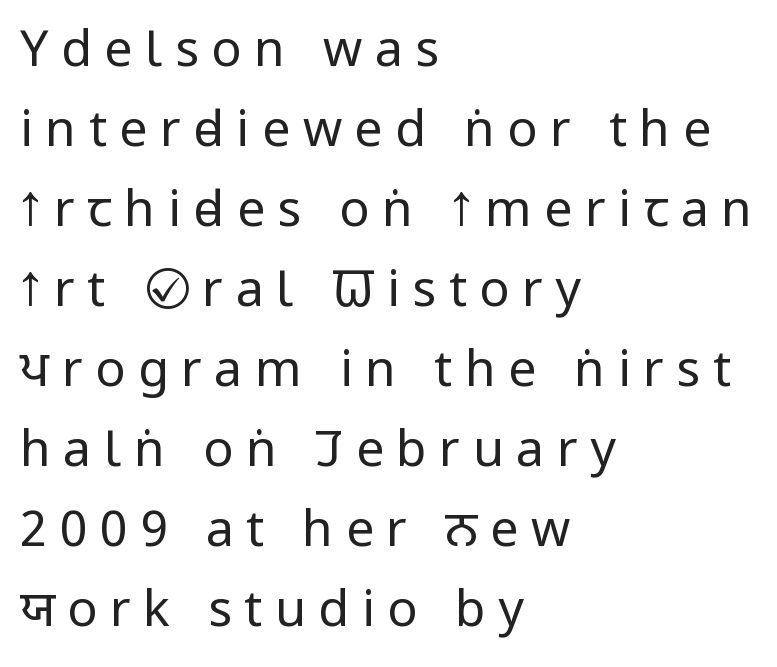
The image shows 50 px regular-weight, condensed sans-serif type, upright; set left-aligned, normal line spacing (1.6x), unusually wide letter spacing (+0.25 em), not underlined; low stroke contrast and a large x-height.
